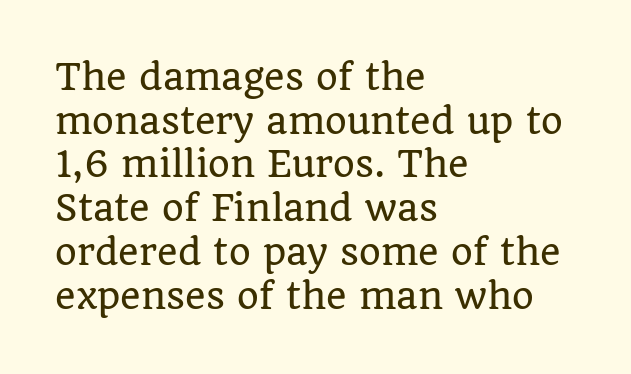
These lines are rendered in a variable-pitch font. Whoever set this chose a conventional vertical rhythm. In terms of posture, this sample is upright. A typesetter would label this face a serif. The text block is weighted toward the left margin, trailing off unevenly rightward. The baseline area is clear.
